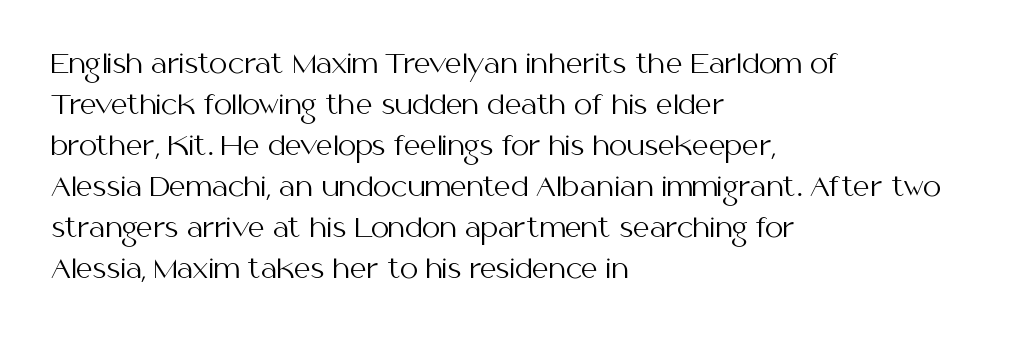
The words here are not underlined. Unbolded letterforms with no extra heft. Quick note: interline space is typical. These lines stack with their left ends in a neat column. Ordinary non-slanted type is in use. Here the glyphs are tracked normally, forming tight word shapes.
